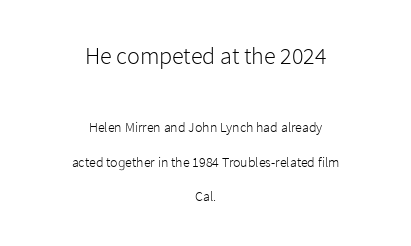
The image shows 24 px text type, upright; set centered, loose line spacing (2.46x), normal letter spacing, not underlined; the first (top) block is 1.71x larger.
